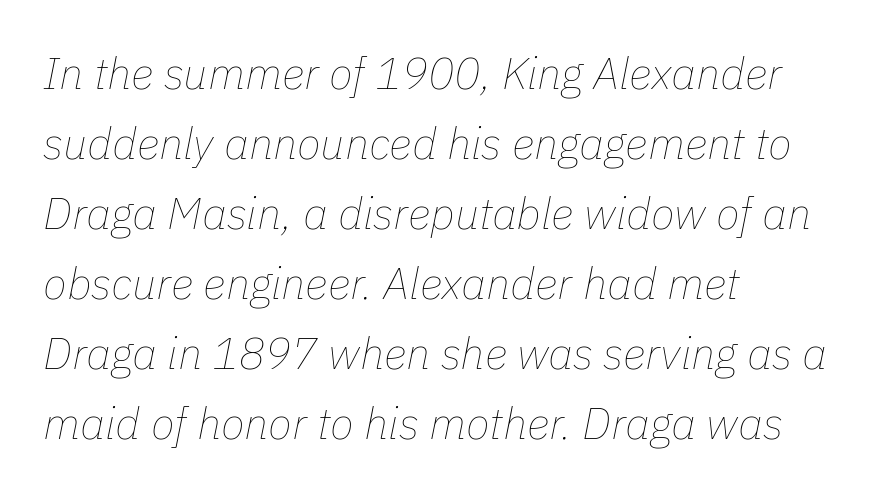
The image shows 44 px thin type, italic (leaning right); set left-aligned, normal line spacing (1.59x), normal letter spacing, not underlined; low stroke contrast and a medium x-height.
